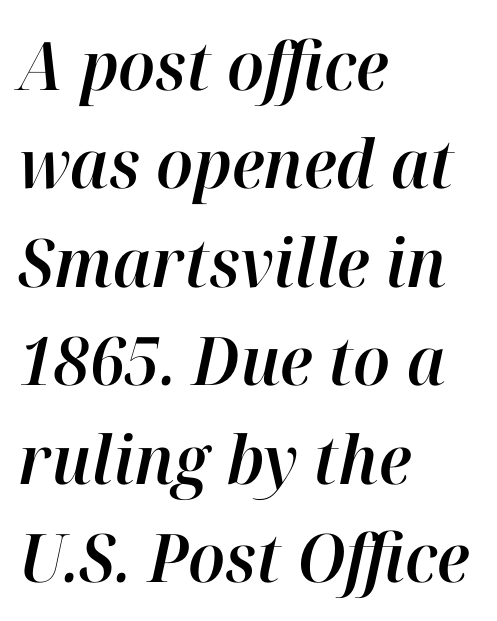
These lines stack with their left ends in a neat column. The letters are slanted; this is an italic face. The string is rendered with underlining switched off. This sample has the flowing, uneven cadence of proportional lettering. Words appear dense and cohesive because spacing is normal.
